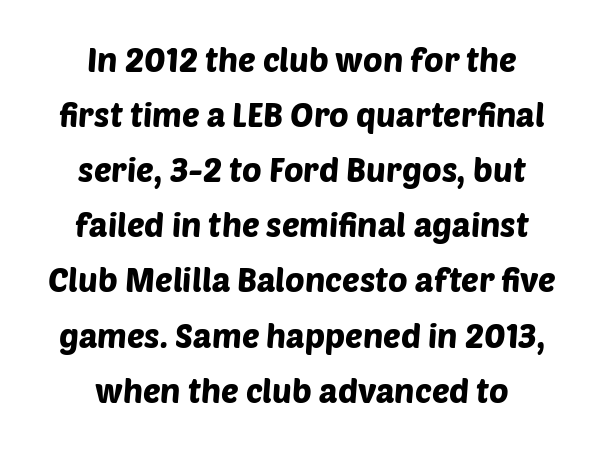
The image shows 33 px sans-serif type; set centered, normal line spacing (1.67x), normal letter spacing, not underlined; low stroke contrast and a large x-height.
